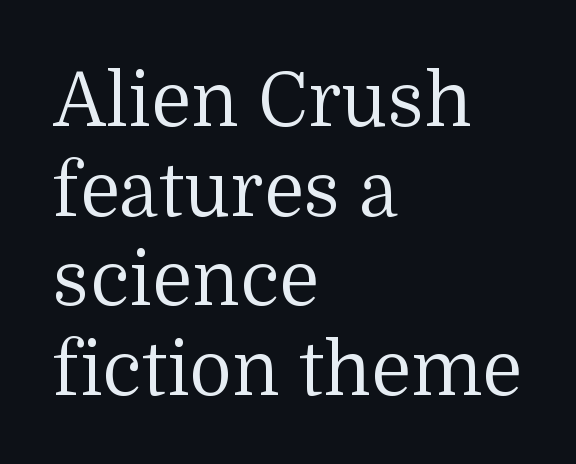
{"serif": "yes", "italic": "no", "bold": "no", "weight": "regular", "width": "normal", "stroke_contrast": "medium", "x_height": "medium", "monospaced": "no", "underline": "no", "align": "left", "line_spacing_ratio": 1.21, "letter_spacing": "normal", "letter_spacing_em": 0.0, "glyph_px": 74}
